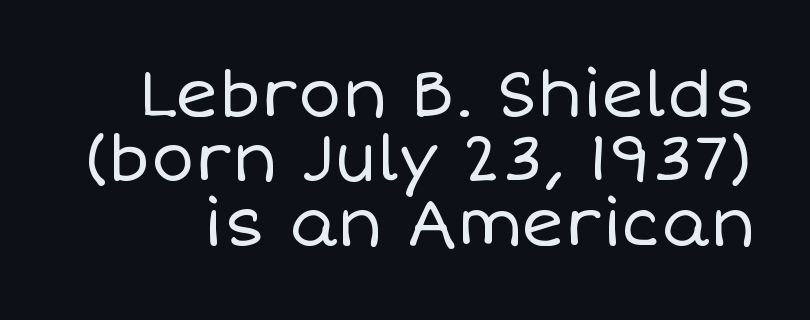
Q: Is the text bold? A: No.
Q: Is the text italic (slanted)? A: No, it is upright.
Q: Is the text underlined? A: No.
Q: Is the spacing between letters normal or unusually wide? A: Normal.
Q: Is the spacing between lines tight, normal or loose? A: Tight.
Q: Width (condensed, normal, or wide)? A: Normal.
Q: Stroke contrast? A: Low.
Q: x-height? A: Large.
Q: Monospaced? A: No.
